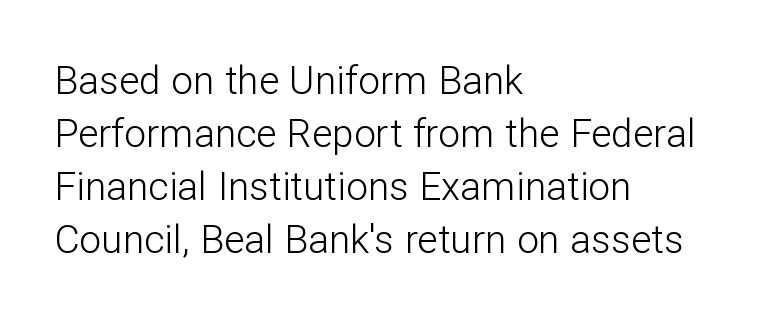
{"serif": "no", "italic": "no", "bold": "no", "weight": "light", "width": "normal", "stroke_contrast": "low", "x_height": "medium", "monospaced": "no", "underline": "no", "align": "left", "line_spacing": "normal", "line_spacing_ratio": 1.36, "letter_spacing": "normal", "letter_spacing_em": 0.0, "glyph_px": 39}
